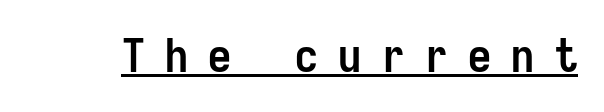
Q: Is the text bold? A: Yes.
Q: Is the text italic (slanted)? A: No, it is upright.
Q: Is the typeface a serif or a sans-serif typeface? A: Sans-serif.
Q: Is the text underlined? A: Yes.
Q: Is the spacing between letters normal or unusually wide? A: Unusually wide.
Q: Width (condensed, normal, or wide)? A: Condensed.
Q: Stroke contrast? A: Low.
Q: x-height? A: Medium.
Q: Monospaced? A: Yes.
